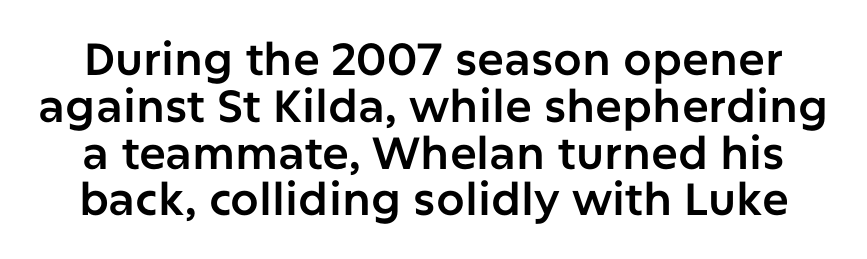
{"serif": "no", "italic": "no", "width": "normal", "stroke_contrast": "low", "x_height": "medium", "monospaced": "no", "underline": "no", "line_spacing": "tight", "line_spacing_ratio": 1.04, "letter_spacing": "normal", "letter_spacing_em": 0.0, "glyph_px": 45}
